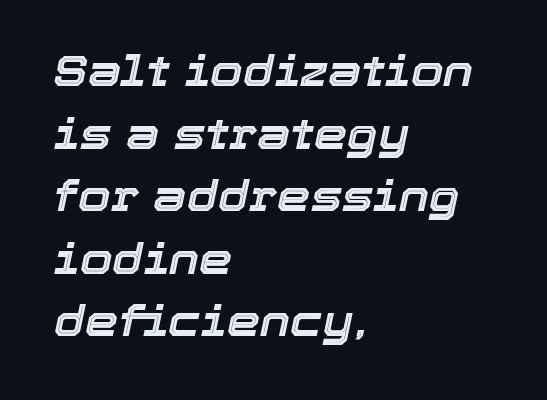
Q: Is the text italic (slanted)? A: Yes, it leans right by about 12 degrees.
Q: Is the text underlined? A: No.
Q: How is the paragraph aligned? A: Left-aligned.
Q: Is the spacing between letters normal or unusually wide? A: Normal.
Q: Is the spacing between lines tight, normal or loose? A: Normal.
Q: Width (condensed, normal, or wide)? A: Normal.
Q: x-height? A: Medium.
Q: Monospaced? A: No.
